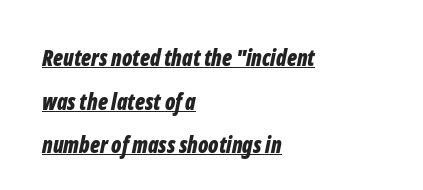
The image shows 22 px bold type, italic (leaning right); set left-aligned, loose line spacing (1.98x), normal letter spacing, underlined.
